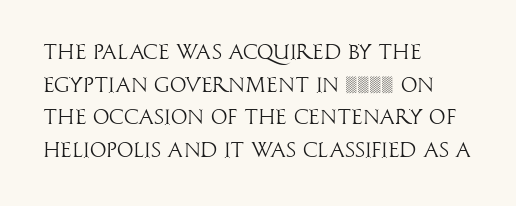
Q: Is the text bold? A: No.
Q: Is the text italic (slanted)? A: No, it is upright.
Q: Is the text underlined? A: No.
Q: How is the paragraph aligned? A: Left-aligned.
Q: Is the spacing between letters normal or unusually wide? A: Normal.
Q: Is the spacing between lines tight, normal or loose? A: Normal.
